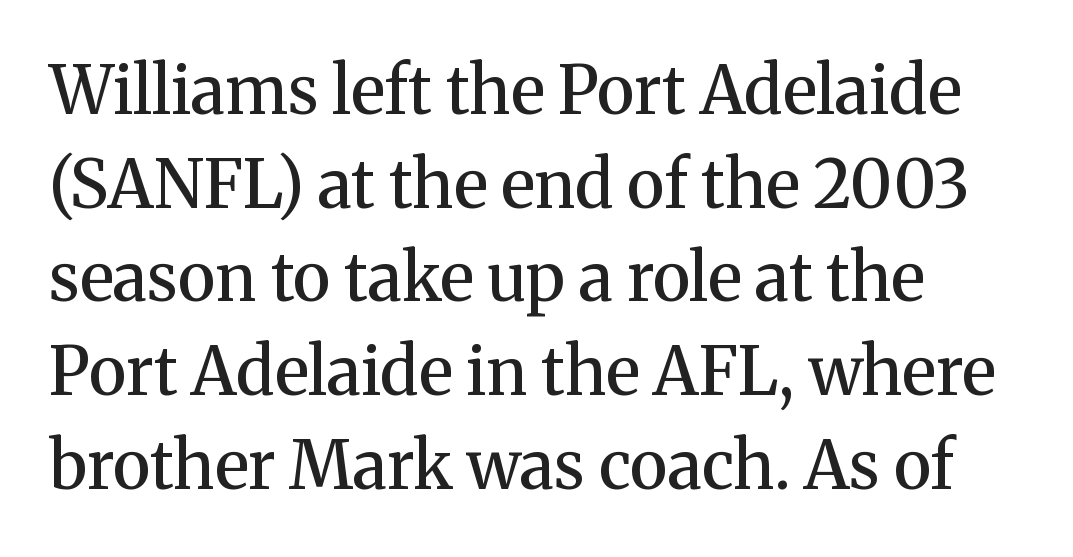
The image shows 66 px semibold serif type, upright; set left-aligned, normal line spacing (1.42x), normal letter spacing, not underlined; medium stroke contrast and a medium x-height.
